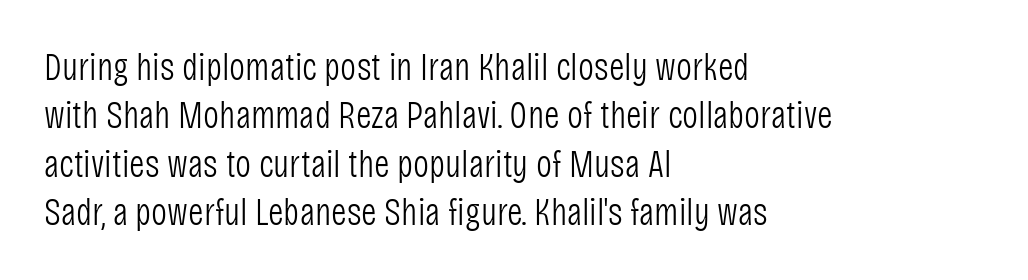
Q: Is the text bold? A: No.
Q: Is the text italic (slanted)? A: No, it is upright.
Q: Is the typeface a serif or a sans-serif typeface? A: Sans-serif.
Q: Is the text underlined? A: No.
Q: How is the paragraph aligned? A: Left-aligned.
Q: Is the spacing between letters normal or unusually wide? A: Normal.
Q: Is the spacing between lines tight, normal or loose? A: Normal.
Q: Width (condensed, normal, or wide)? A: Condensed.
Q: Stroke contrast? A: Low.
Q: x-height? A: Large.
Q: Monospaced? A: No.
